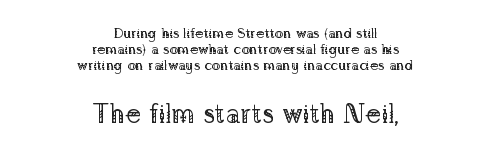
The image shows 27 px text type, upright; set centered, tight line spacing (1.13x), normal letter spacing, not underlined; the second (bottom) block is 1.93x larger.
